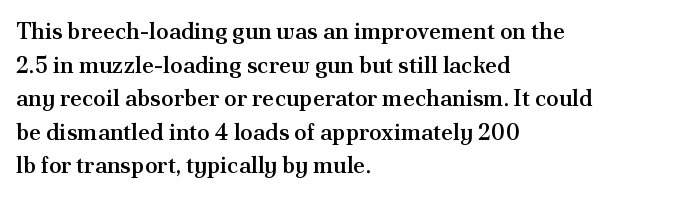
Is there any slant? The stems are plumb. Decoration check: the copy has no underline. Nothing unusual about the tracking: characters are spaced as the font intends. What weight is shown? A semibold, between regular and bold. The setting favours the left margin, as ordinary paragraphs usually do.
